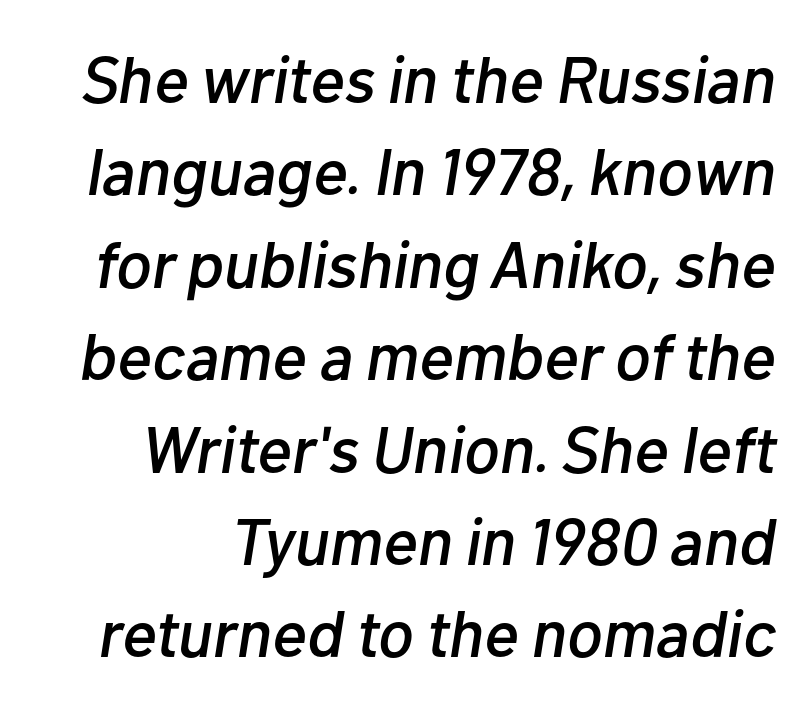
Q: Is the text italic (slanted)? A: Yes, it leans right by about 10 degrees.
Q: Is the text underlined? A: No.
Q: Is the spacing between letters normal or unusually wide? A: Normal.
Q: Is the spacing between lines tight, normal or loose? A: Normal.
Q: Width (condensed, normal, or wide)? A: Normal.
Q: Stroke contrast? A: Low.
Q: x-height? A: Medium.
Q: Monospaced? A: No.
